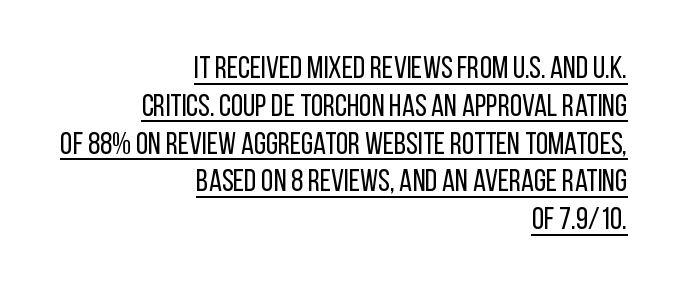
{"serif": "no", "italic": "no", "bold": "no", "weight": "regular", "width": "condensed", "stroke_contrast": "low", "x_height": "large", "monospaced": "no", "underline": "yes", "align": "right", "line_spacing_ratio": 1.22, "letter_spacing": "normal", "letter_spacing_em": 0.0, "glyph_px": 31}
